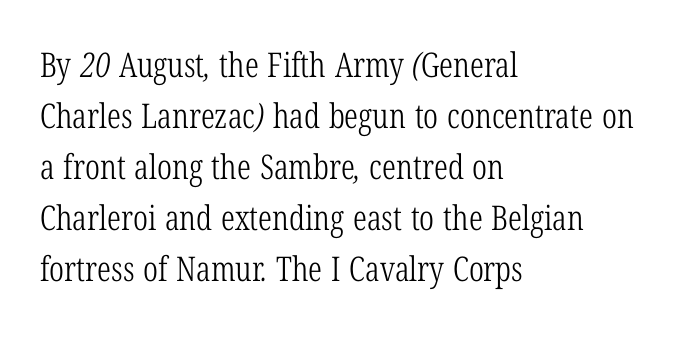
Q: Is the text bold? A: No.
Q: Is the typeface a serif or a sans-serif typeface? A: Serif.
Q: Is the text underlined? A: No.
Q: How is the paragraph aligned? A: Left-aligned.
Q: Is the spacing between letters normal or unusually wide? A: Normal.
Q: Is the spacing between lines tight, normal or loose? A: Normal.
Q: Width (condensed, normal, or wide)? A: Condensed.
Q: Stroke contrast? A: Low.
Q: x-height? A: Medium.
Q: Monospaced? A: No.
